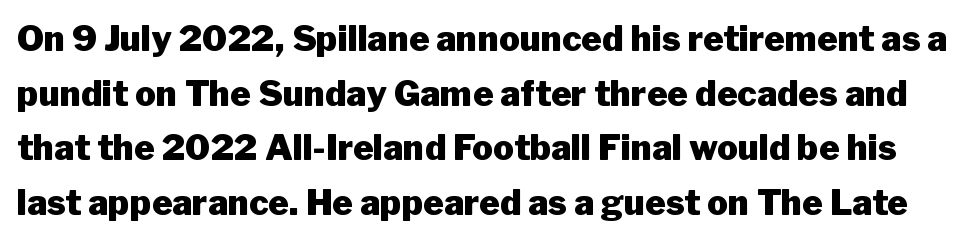
The leading is moderate, giving the passage an even texture. You could not count columns in this text — the font is proportionally spaced. The strip under each line holds only bare page. Type style note: lacks serifs. Weight: bold.
